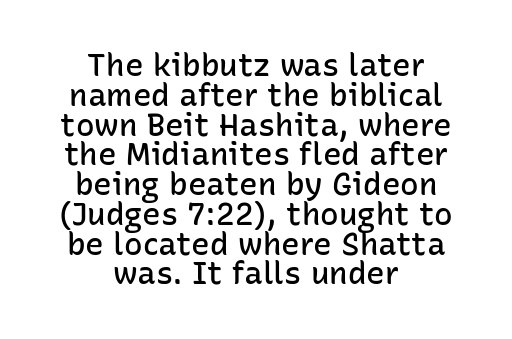
The image shows 31 px semibold sans-serif type, upright; set centered, tight line spacing (0.96x), normal letter spacing, not underlined; low stroke contrast and a medium x-height.
